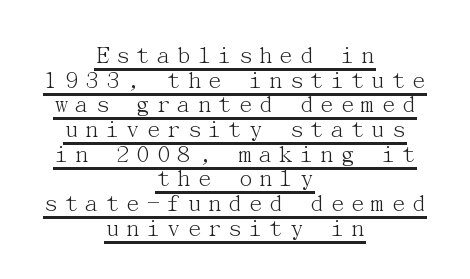
The image shows 26 px text type, upright; set centered, tight line spacing (0.95x), unusually wide letter spacing (+0.2 em), underlined.
